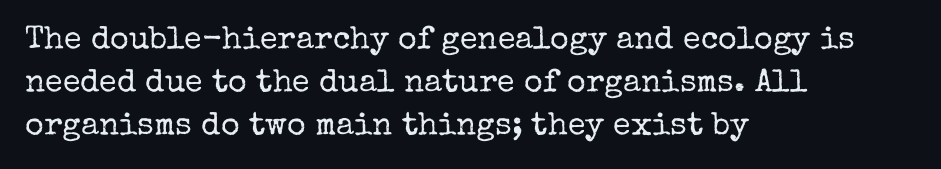
{"serif": "yes", "italic": "no", "bold": "no", "weight": "regular", "width": "normal", "stroke_contrast": "low", "x_height": "medium", "monospaced": "no", "underline": "no", "align": "left", "line_spacing": "normal", "line_spacing_ratio": 1.34, "letter_spacing": "normal", "letter_spacing_em": 0.0, "glyph_px": 32}
